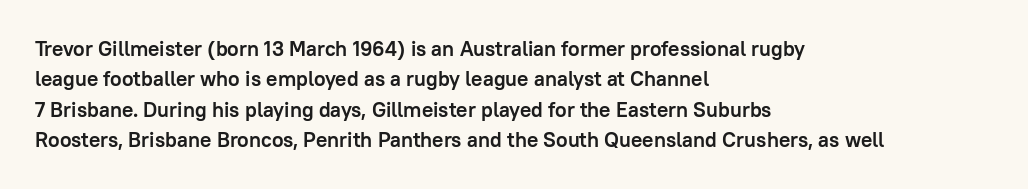
{"italic": "no", "bold": "yes", "underline": "no", "align": "left", "line_spacing": "normal", "line_spacing_ratio": 1.45, "letter_spacing": "normal", "letter_spacing_em": 0.0, "glyph_px": 21}
